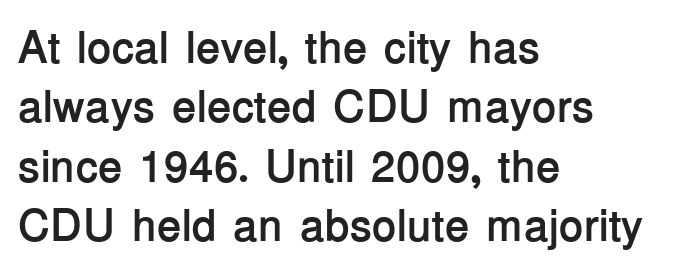
The image shows 45 px semibold sans-serif type, upright; set left-aligned, normal line spacing (1.32x), normal letter spacing, not underlined; low stroke contrast and a medium x-height.
